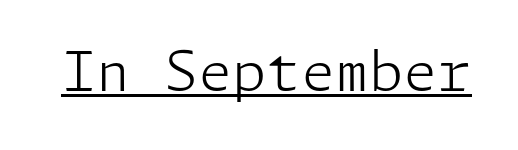
Q: Is the text bold? A: No.
Q: Is the text italic (slanted)? A: No, it is upright.
Q: Is the typeface a serif or a sans-serif typeface? A: Sans-serif.
Q: Is the text underlined? A: Yes.
Q: Is the spacing between letters normal or unusually wide? A: Normal.
Q: Width (condensed, normal, or wide)? A: Normal.
Q: Stroke contrast? A: Low.
Q: x-height? A: Medium.
